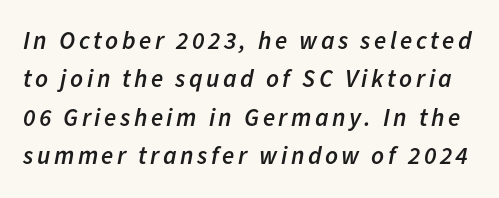
The vertical gap from one line to the next is medium. Just letters on the line, the space beneath them empty. Tall strokes in this sample are angled rather than plumb. Moderately thickened strokes mark this as semibold type.
